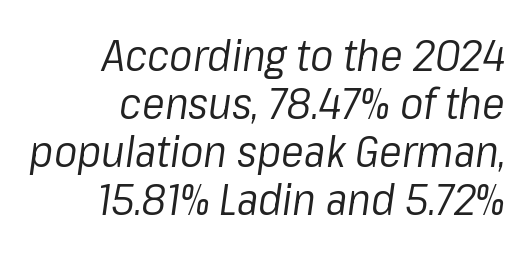
The image shows 43 px regular-weight type, italic (leaning right); set right-aligned, tight line spacing (1.12x), normal letter spacing, not underlined; low stroke contrast and a medium x-height.
